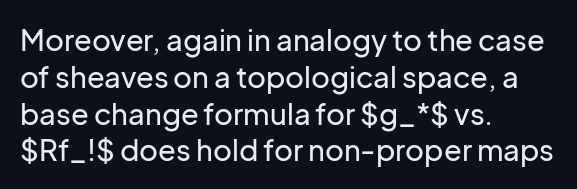
Students, note that the glyphs here touch the page at normal intervals. Lines of text with bare space underneath. Think of a printed novel: that variable character pitch is what you see here. Look at the bottom of the vertical strokes: they stop flat, with no serifs.
